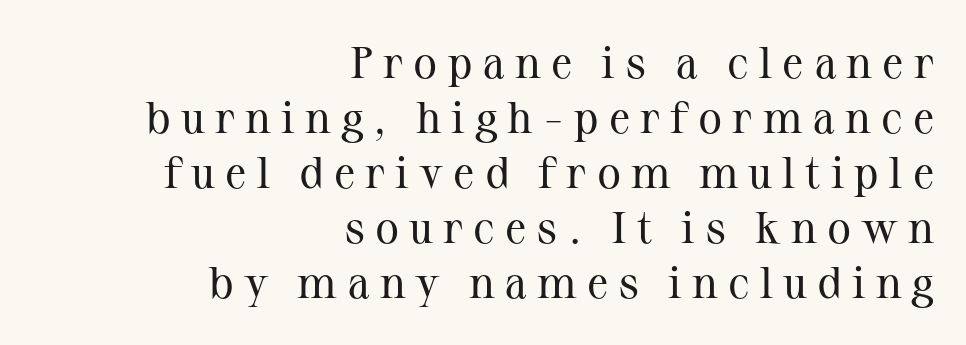
Q: Is the text bold? A: No.
Q: Is the text italic (slanted)? A: No, it is upright.
Q: Is the typeface a serif or a sans-serif typeface? A: Serif.
Q: Is the text underlined? A: No.
Q: How is the paragraph aligned? A: Right-aligned.
Q: Is the spacing between letters normal or unusually wide? A: Unusually wide.
Q: Width (condensed, normal, or wide)? A: Normal.
Q: Stroke contrast? A: Medium.
Q: x-height? A: Medium.
Q: Monospaced? A: No.
